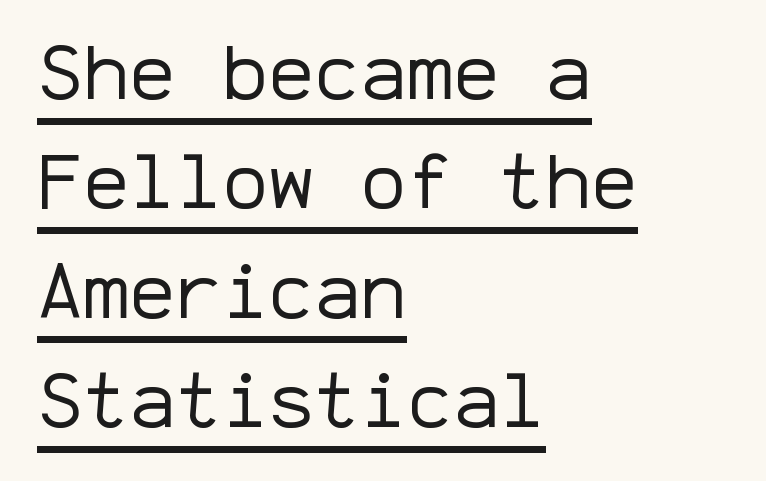
Q: Is the text bold? A: No.
Q: Is the text italic (slanted)? A: No, it is upright.
Q: Is the typeface a serif or a sans-serif typeface? A: Sans-serif.
Q: Is the text underlined? A: Yes.
Q: How is the paragraph aligned? A: Left-aligned.
Q: Is the spacing between letters normal or unusually wide? A: Normal.
Q: Is the spacing between lines tight, normal or loose? A: Normal.
Q: Width (condensed, normal, or wide)? A: Normal.
Q: Stroke contrast? A: Low.
Q: x-height? A: Medium.
Q: Monospaced? A: Yes.
